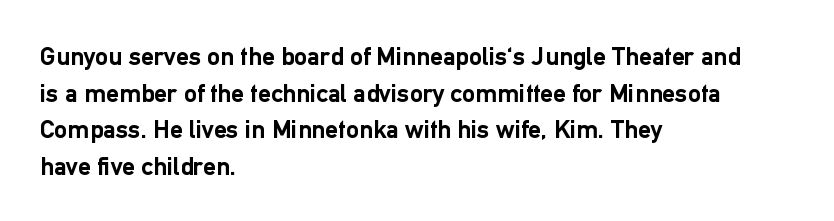
{"italic": "no", "bold": "yes", "underline": "no", "align": "left", "line_spacing": "normal", "line_spacing_ratio": 1.41, "letter_spacing": "normal", "letter_spacing_em": 0.0, "glyph_px": 26}
